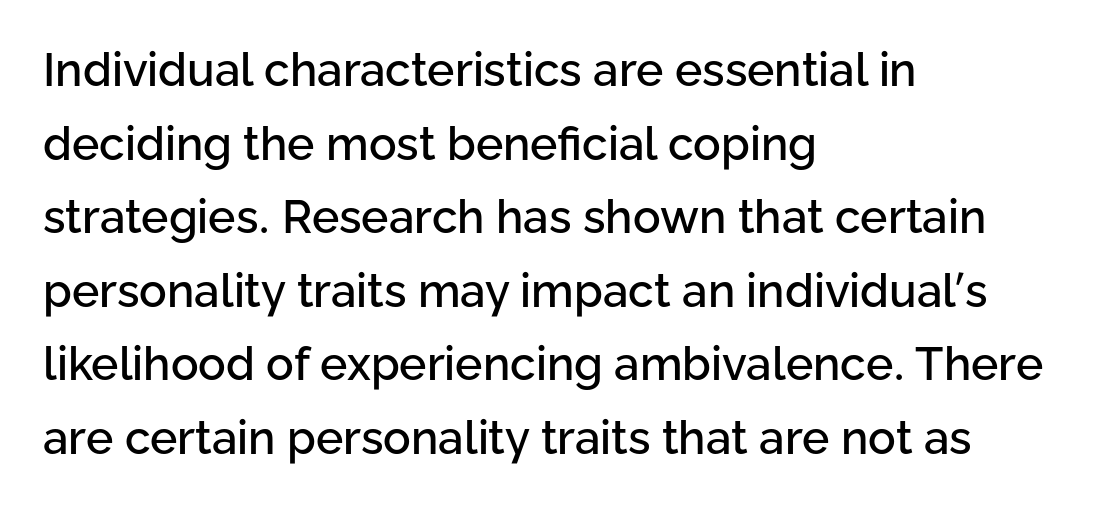
The image shows 46 px sans-serif type, upright; set left-aligned, normal line spacing (1.6x), normal letter spacing, not underlined; low stroke contrast and a medium x-height.
